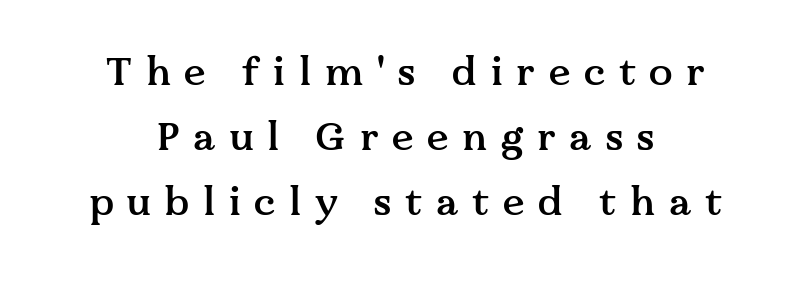
{"serif": "yes", "italic": "no", "bold": "semi", "weight": "semibold", "width": "normal", "stroke_contrast": "medium", "x_height": "medium", "monospaced": "no", "underline": "no", "align": "center", "line_spacing": "normal", "line_spacing_ratio": 1.67, "letter_spacing": "wide", "letter_spacing_em": 0.35, "glyph_px": 39}
